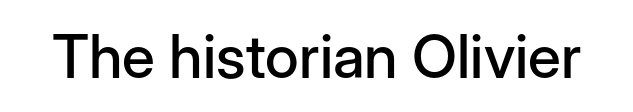
The image shows 60 px sans-serif type, upright; set normal letter spacing, not underlined; low stroke contrast and a medium x-height.
